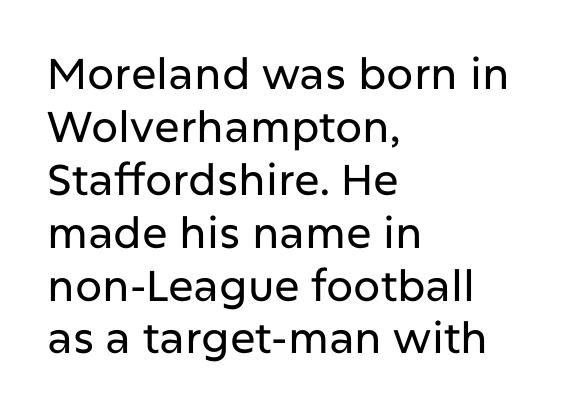
Q: Is the text italic (slanted)? A: No, it is upright.
Q: Is the typeface a serif or a sans-serif typeface? A: Sans-serif.
Q: Is the text underlined? A: No.
Q: How is the paragraph aligned? A: Left-aligned.
Q: Is the spacing between letters normal or unusually wide? A: Normal.
Q: Width (condensed, normal, or wide)? A: Normal.
Q: Stroke contrast? A: Low.
Q: x-height? A: Medium.
Q: Monospaced? A: No.
